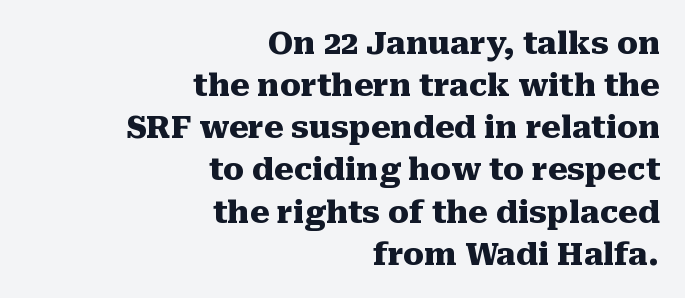
Q: Is the text bold? A: Yes.
Q: Is the text italic (slanted)? A: No, it is upright.
Q: Is the typeface a serif or a sans-serif typeface? A: Serif.
Q: Is the text underlined? A: No.
Q: How is the paragraph aligned? A: Right-aligned.
Q: Is the spacing between letters normal or unusually wide? A: Normal.
Q: Is the spacing between lines tight, normal or loose? A: Normal.
Q: Width (condensed, normal, or wide)? A: Normal.
Q: Stroke contrast? A: Medium.
Q: x-height? A: Medium.
Q: Monospaced? A: No.
